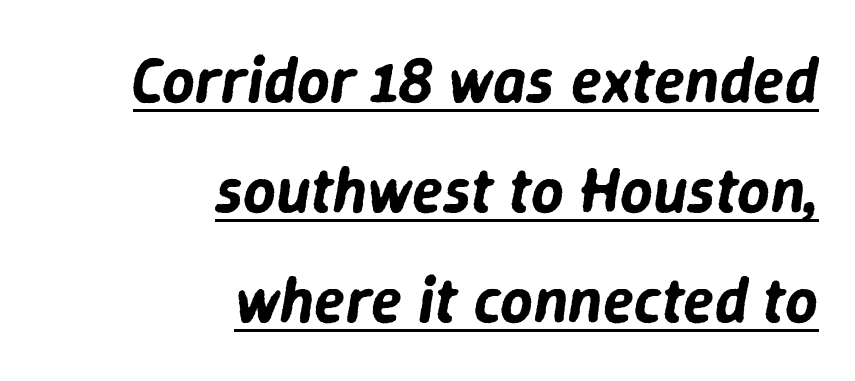
Quick note: italic. Compared with typical body copy, the letter spacing here is the same. Typeset ragged left — the right edge is the straight one. The letters advance in unequal steps, a hallmark of proportional type.
